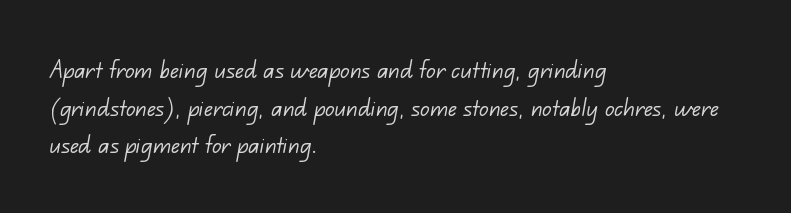
Q: Is the text bold? A: No.
Q: Is the typeface a serif or a sans-serif typeface? A: Sans-serif.
Q: Is the text underlined? A: No.
Q: How is the paragraph aligned? A: Left-aligned.
Q: Is the spacing between letters normal or unusually wide? A: Normal.
Q: Is the spacing between lines tight, normal or loose? A: Normal.
Q: Width (condensed, normal, or wide)? A: Normal.
Q: Stroke contrast? A: Low.
Q: x-height? A: Small.
Q: Monospaced? A: No.
